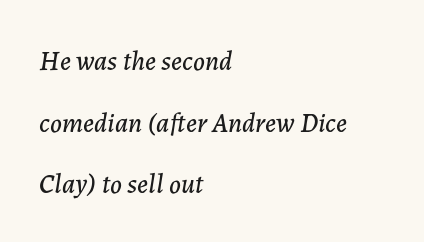
A bare baseline throughout the passage. The paragraph has a hard left edge and a soft right edge. Inter-character spacing is left at the font's built-in metrics. Italic? Definitely — the glyphs are oblique. You could fit nearly another row in the gap between these rows.
